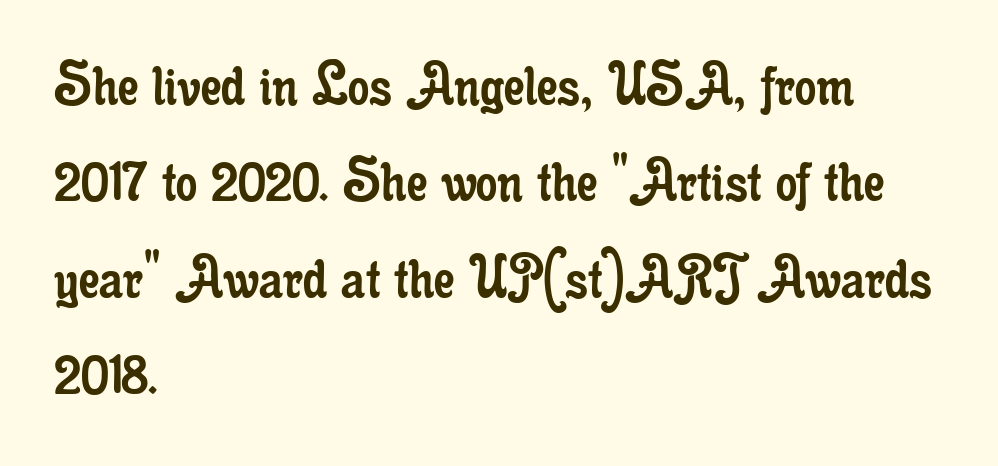
Q: Is the text bold? A: No.
Q: Is the text italic (slanted)? A: No, it is upright.
Q: Is the typeface a serif or a sans-serif typeface? A: Serif.
Q: Is the text underlined? A: No.
Q: How is the paragraph aligned? A: Left-aligned.
Q: Is the spacing between letters normal or unusually wide? A: Normal.
Q: Is the spacing between lines tight, normal or loose? A: Normal.
Q: Width (condensed, normal, or wide)? A: Condensed.
Q: Stroke contrast? A: Low.
Q: x-height? A: Small.
Q: Monospaced? A: No.
